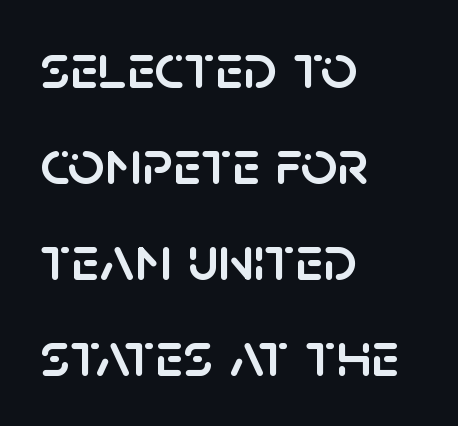
The paragraph has a hard left edge and a soft right edge. The letters stand straight up with perfectly vertical stems. Descenders hang freely into open space. This sample uses plain, unmodified letter spacing.
